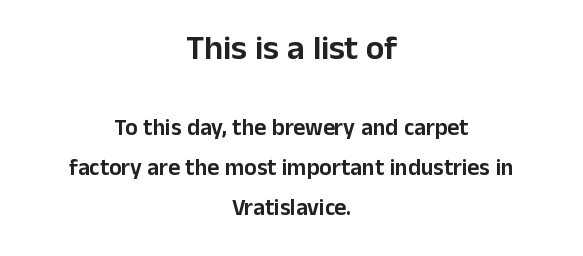
Q: Is the text italic (slanted)? A: No, it is upright.
Q: Is the typeface a serif or a sans-serif typeface? A: Sans-serif.
Q: Is the text underlined? A: No.
Q: How is the paragraph aligned? A: Centered.
Q: Is the spacing between letters normal or unusually wide? A: Normal.
Q: Which block of text is set in a larger size, the first (top) or the second (bottom)? A: The first (top) one.
Q: Width (condensed, normal, or wide)? A: Normal.
Q: Stroke contrast? A: Low.
Q: x-height? A: Medium.
Q: Monospaced? A: No.
